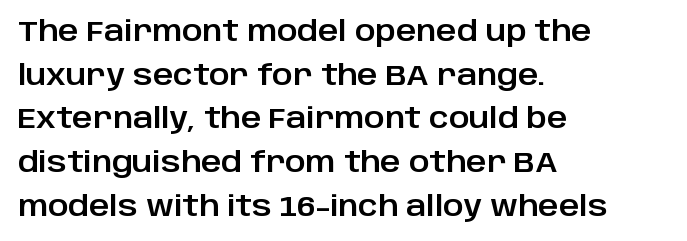
{"serif": "no", "italic": "no", "width": "normal", "stroke_contrast": "low", "x_height": "large", "monospaced": "no", "underline": "no", "align": "left", "line_spacing": "normal", "line_spacing_ratio": 1.56, "letter_spacing": "normal", "letter_spacing_em": 0.0, "glyph_px": 28}
